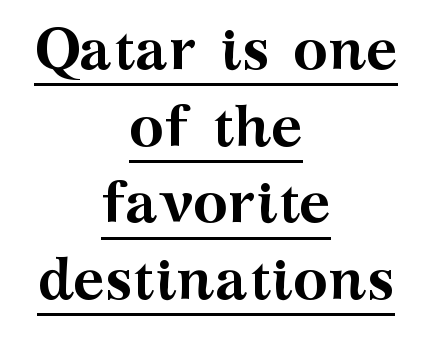
The image shows 59 px semibold, wide serif type, upright; set centered, normal line spacing (1.3x), normal letter spacing, underlined; medium stroke contrast and a medium x-height.
